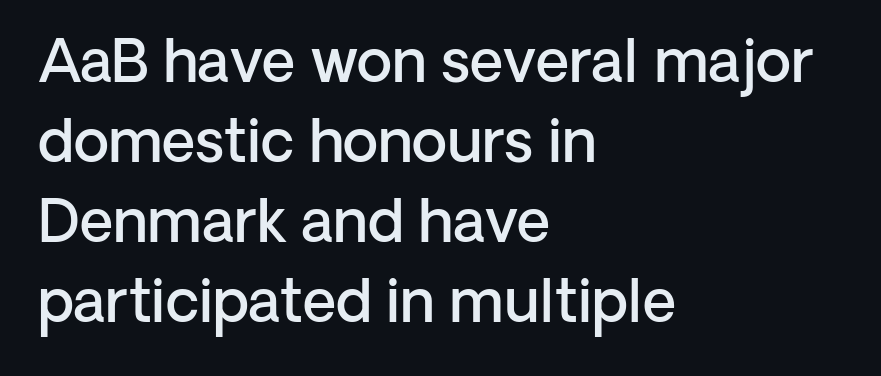
Q: Is the text bold? A: Semi-bold.
Q: Is the text italic (slanted)? A: No, it is upright.
Q: Is the typeface a serif or a sans-serif typeface? A: Sans-serif.
Q: Is the text underlined? A: No.
Q: How is the paragraph aligned? A: Left-aligned.
Q: Is the spacing between letters normal or unusually wide? A: Normal.
Q: Is the spacing between lines tight, normal or loose? A: Normal.
Q: Width (condensed, normal, or wide)? A: Normal.
Q: Stroke contrast? A: Low.
Q: x-height? A: Medium.
Q: Monospaced? A: No.
